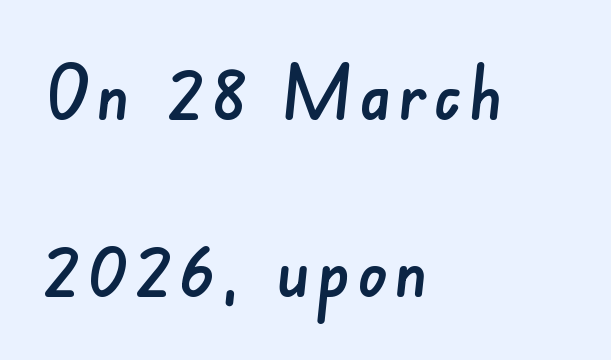
The rendering uses a large line-height, opening up the rows. Character widths vary here, with narrow letters taking less room than wide ones. Look at the bottom of the vertical strokes: they stop flat, with no serifs. Just letters on the line, the space beneath them empty. These lines stack with their left ends in a neat column.
